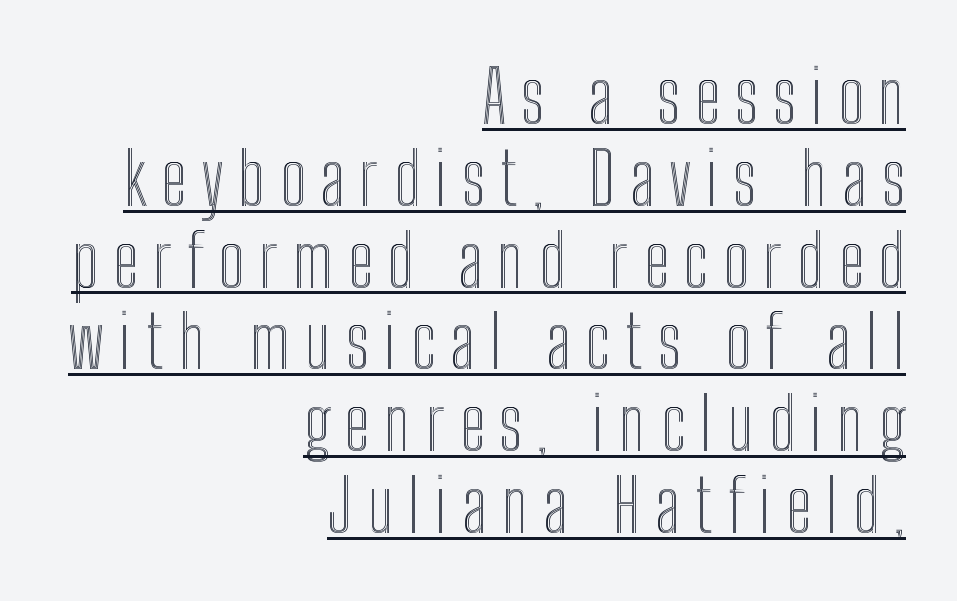
Is this a fixed-width face? No — the glyphs have proportional, varying widths. The words here are underlined. Compared with a flush-left layout, this one pins lines to the opposite, right side. The designer dialed line spacing down below the default.
